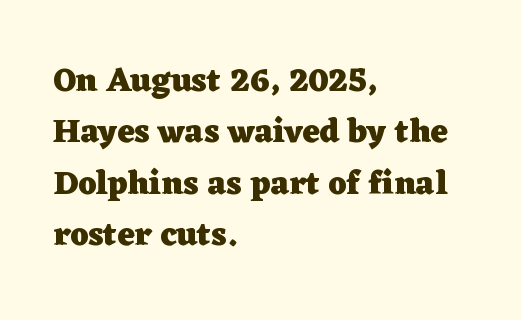
{"serif": "yes", "italic": "no", "bold": "yes", "weight": "heavy", "width": "wide", "stroke_contrast": "low", "x_height": "medium", "monospaced": "no", "underline": "no", "align": "left", "line_spacing": "normal", "line_spacing_ratio": 1.56, "letter_spacing": "normal", "letter_spacing_em": 0.0, "glyph_px": 33}
